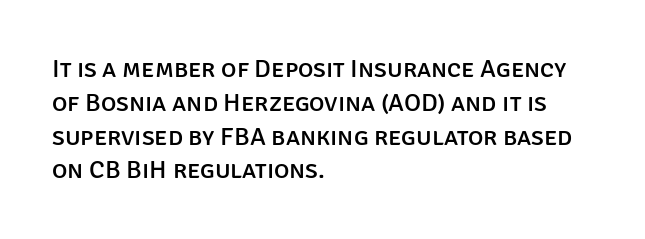
{"italic": "no", "underline": "no", "align": "left", "line_spacing": "normal", "line_spacing_ratio": 1.3, "letter_spacing": "normal", "letter_spacing_em": 0.0, "glyph_px": 26}
